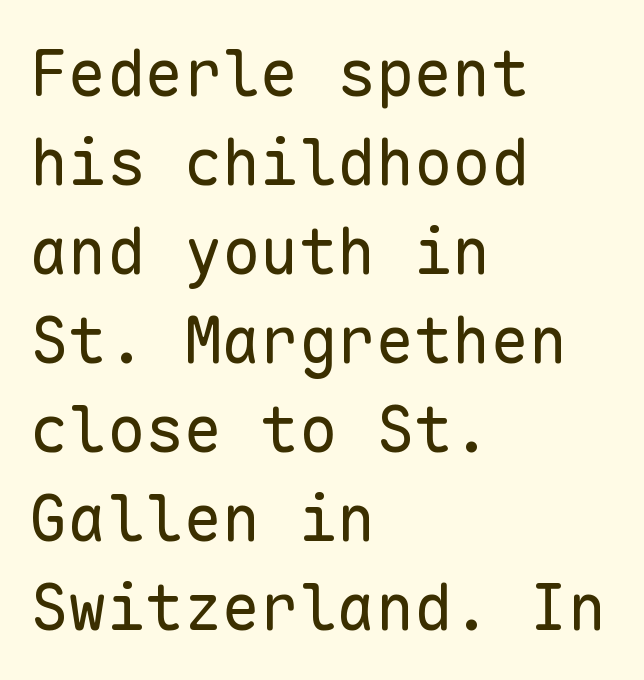
Q: Is the text bold? A: No.
Q: Is the text italic (slanted)? A: No, it is upright.
Q: Is the typeface a serif or a sans-serif typeface? A: Sans-serif.
Q: Is the text underlined? A: No.
Q: How is the paragraph aligned? A: Left-aligned.
Q: Is the spacing between letters normal or unusually wide? A: Normal.
Q: Is the spacing between lines tight, normal or loose? A: Normal.
Q: Width (condensed, normal, or wide)? A: Normal.
Q: Stroke contrast? A: Low.
Q: x-height? A: Medium.
Q: Monospaced? A: Yes.
